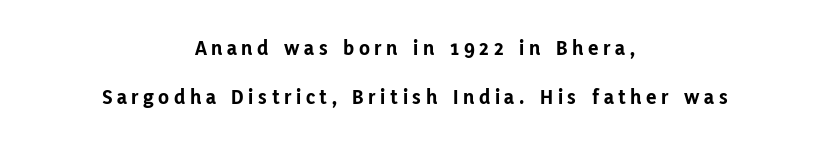
The lettering stays uniformly vertical, giving the passage a roman look. Underline: absent. You'd pick this weight for a headline — it's a proper bold. The letters are spread apart with noticeably loose tracking.
